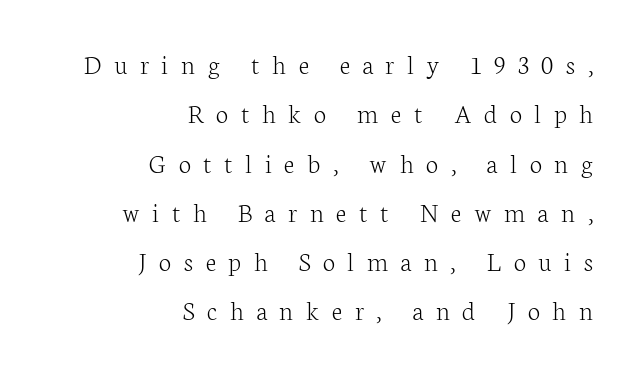
The designer went with a serif here, giving each stem small feet. The rendering anchors every line to the right-hand side. Bare-footed words on every line. The letterforms stand isolated, each surrounded by extra space. In terms of posture, this sample is upright.
